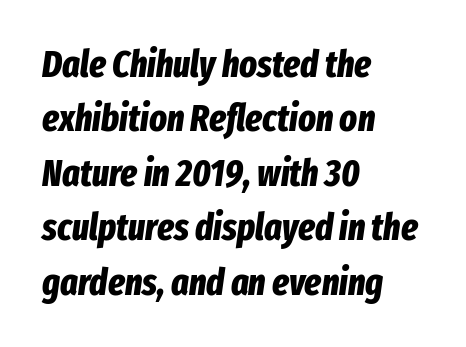
The image shows 37 px bold, condensed type, italic (leaning right); set left-aligned, normal line spacing (1.47x), normal letter spacing, not underlined; low stroke contrast and a medium x-height.
